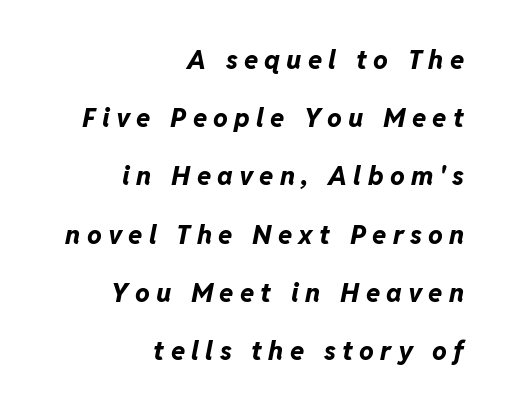
Underline: absent. The font's italic variant was chosen for this text. Compared with a flush-left layout, this one pins lines to the opposite, right side. Letter spacing: wide.
